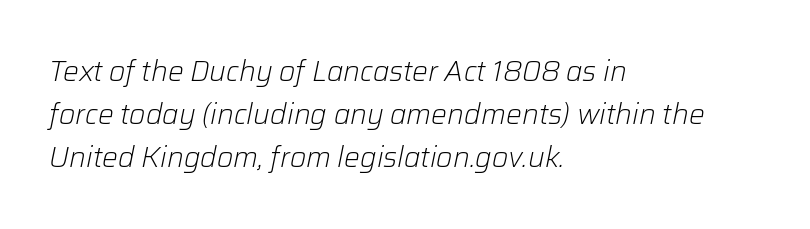
The image shows 28 px light type, italic (leaning right); set left-aligned, normal line spacing (1.53x), normal letter spacing, not underlined; low stroke contrast and a medium x-height.
